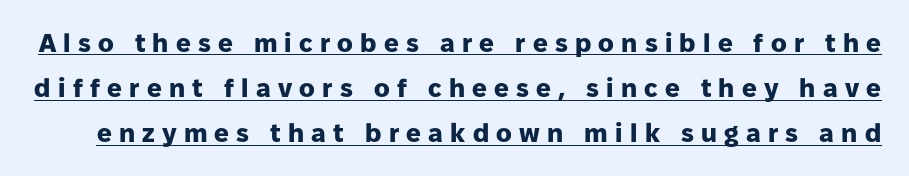
Q: Is the text bold? A: Yes.
Q: Is the text italic (slanted)? A: No, it is upright.
Q: Is the text underlined? A: Yes.
Q: Is the spacing between letters normal or unusually wide? A: Unusually wide.
